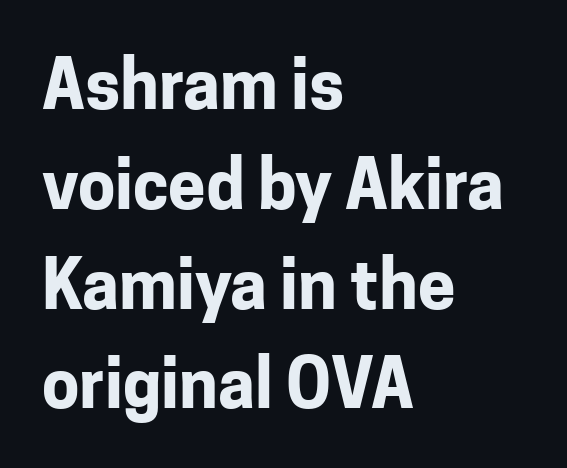
{"serif": "no", "italic": "no", "bold": "yes", "weight": "bold", "width": "normal", "stroke_contrast": "low", "x_height": "medium", "monospaced": "no", "underline": "no", "align": "left", "line_spacing": "normal", "line_spacing_ratio": 1.49, "letter_spacing": "normal", "letter_spacing_em": 0.0, "glyph_px": 67}
